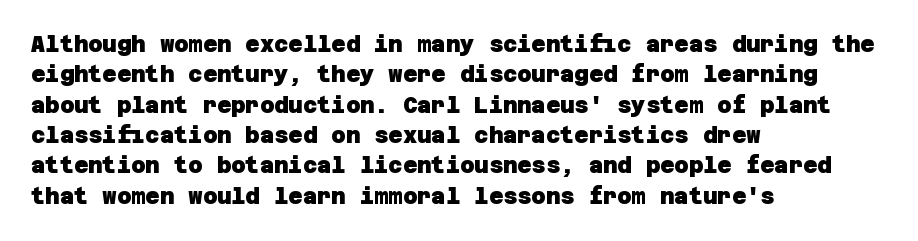
The image shows 22 px bold type; set left-aligned, normal line spacing (1.38x), normal letter spacing, not underlined.
